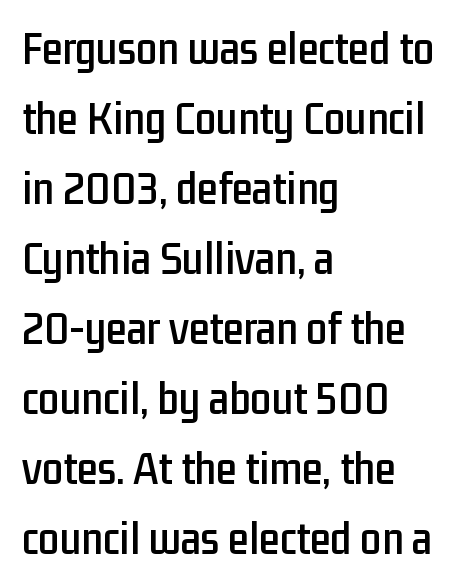
Q: Is the text italic (slanted)? A: No, it is upright.
Q: Is the typeface a serif or a sans-serif typeface? A: Sans-serif.
Q: Is the text underlined? A: No.
Q: How is the paragraph aligned? A: Left-aligned.
Q: Is the spacing between letters normal or unusually wide? A: Normal.
Q: Is the spacing between lines tight, normal or loose? A: Normal.
Q: Width (condensed, normal, or wide)? A: Condensed.
Q: Stroke contrast? A: Low.
Q: x-height? A: Medium.
Q: Monospaced? A: No.
